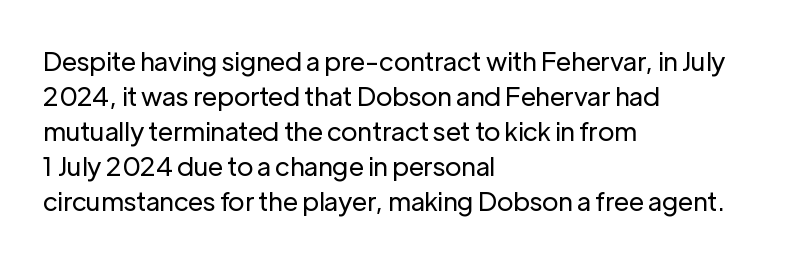
The image shows 26 px text type, upright; set left-aligned, normal line spacing (1.35x), normal letter spacing, not underlined.
